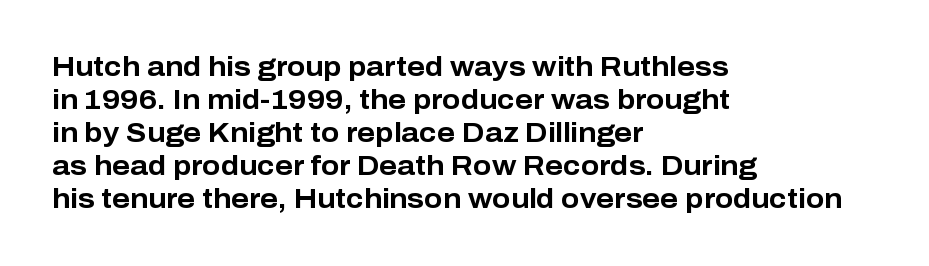
{"italic": "no", "bold": "yes", "underline": "no", "align": "left", "line_spacing_ratio": 1.22, "letter_spacing": "normal", "letter_spacing_em": 0.0, "glyph_px": 27}
